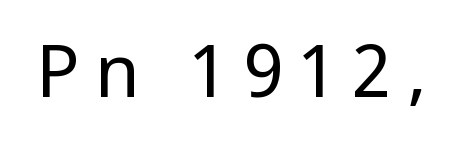
Q: Is the text bold? A: No.
Q: Is the text italic (slanted)? A: No, it is upright.
Q: Is the typeface a serif or a sans-serif typeface? A: Sans-serif.
Q: Is the text underlined? A: No.
Q: Is the spacing between letters normal or unusually wide? A: Unusually wide.
Q: Width (condensed, normal, or wide)? A: Condensed.
Q: Stroke contrast? A: Low.
Q: x-height? A: Large.
Q: Monospaced? A: No.
